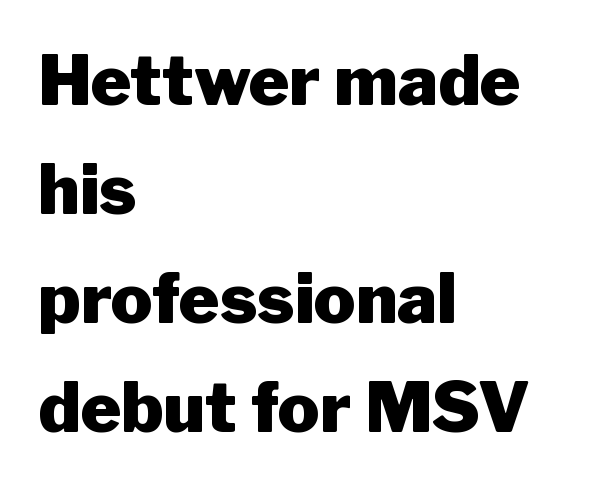
{"serif": "no", "italic": "no", "bold": "yes", "weight": "heavy", "width": "normal", "stroke_contrast": "low", "x_height": "medium", "monospaced": "no", "underline": "no", "align": "left", "line_spacing": "normal", "line_spacing_ratio": 1.58, "letter_spacing": "normal", "letter_spacing_em": 0.0, "glyph_px": 69}
